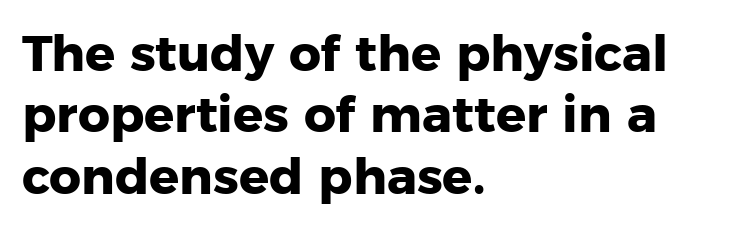
Q: Is the text bold? A: Yes.
Q: Is the text italic (slanted)? A: No, it is upright.
Q: Is the typeface a serif or a sans-serif typeface? A: Sans-serif.
Q: Is the text underlined? A: No.
Q: How is the paragraph aligned? A: Left-aligned.
Q: Is the spacing between letters normal or unusually wide? A: Normal.
Q: Width (condensed, normal, or wide)? A: Normal.
Q: Stroke contrast? A: Low.
Q: x-height? A: Medium.
Q: Monospaced? A: No.
